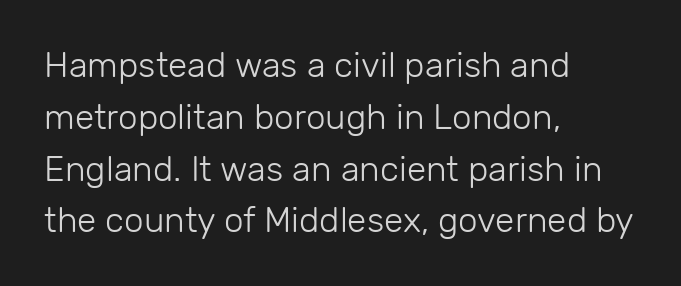
Unbolded letterforms with no extra heft. The face used here is a sans, in the tradition of grotesques and geometrics. Is this a fixed-width face? No — the glyphs have proportional, varying widths. Quick note: not italic, upright. Characters follow at the spacing the type designer built in.
